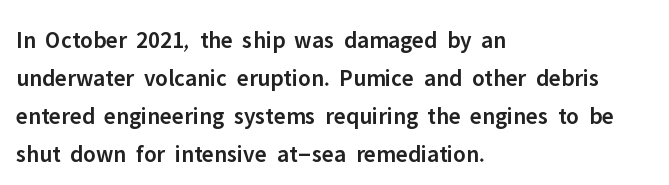
Q: Is the text bold? A: Semi-bold.
Q: Is the text italic (slanted)? A: No, it is upright.
Q: Is the text underlined? A: No.
Q: How is the paragraph aligned? A: Left-aligned.
Q: Is the spacing between letters normal or unusually wide? A: Normal.
Q: Is the spacing between lines tight, normal or loose? A: Normal.
